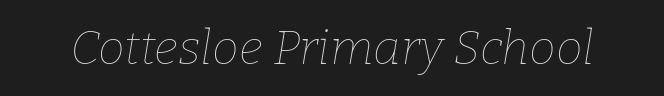
The passage shown is not bold in any degree. The face used here is proportionally spaced, like ordinary book or web type. Unmarked baselines from the first word to the last. Honestly, the letter spacing is just normal — you wouldn't notice it. Characters are canted at an angle relative to the baseline's perpendicular.
